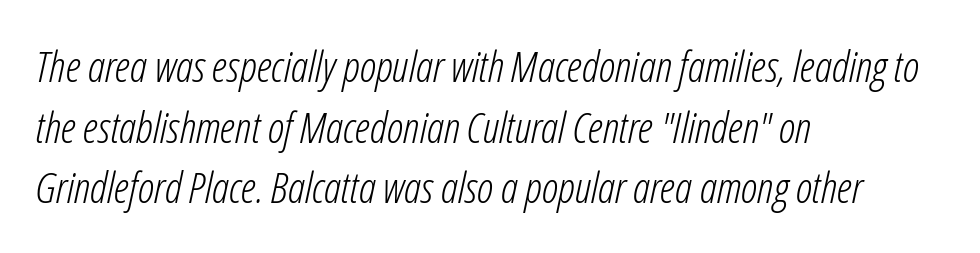
The image shows 43 px light, condensed type, italic (leaning right); set left-aligned, normal line spacing (1.41x), normal letter spacing, not underlined; low stroke contrast and a medium x-height.
